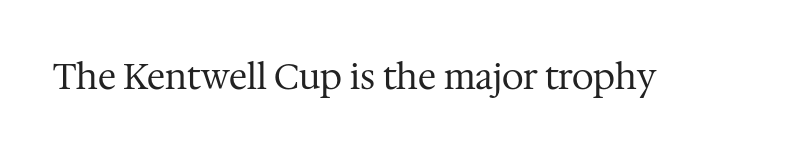
The image shows 35 px regular-weight serif type, upright; set normal letter spacing, not underlined; medium stroke contrast and a medium x-height.
